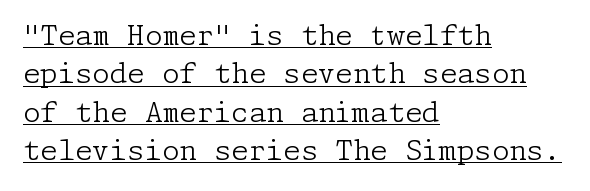
{"serif": "yes", "italic": "no", "bold": "no", "weight": "light", "width": "normal", "stroke_contrast": "low", "x_height": "medium", "underline": "yes", "align": "left", "line_spacing": "normal", "line_spacing_ratio": 1.37, "letter_spacing": "normal", "letter_spacing_em": 0.0, "glyph_px": 28}
